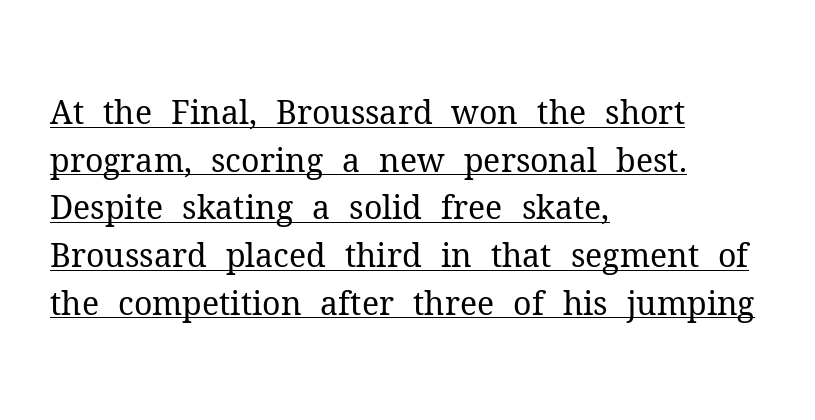
The image shows 32 px regular-weight serif type, upright; set left-aligned, normal line spacing (1.49x), normal letter spacing, underlined; medium stroke contrast and a medium x-height.
